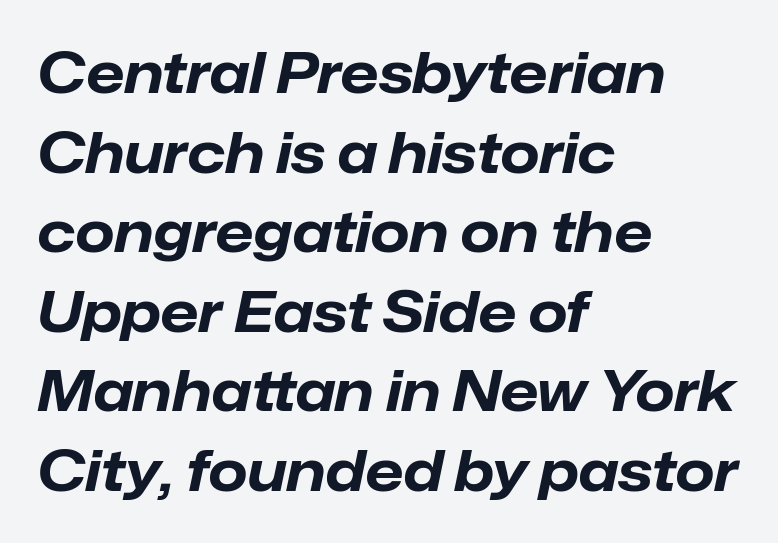
{"italic": "yes", "lean": "right", "slant_degrees": 12, "bold": "yes", "weight": "bold", "width": "normal", "stroke_contrast": "low", "x_height": "medium", "monospaced": "no", "underline": "no", "align": "left", "line_spacing": "normal", "line_spacing_ratio": 1.42, "letter_spacing": "normal", "letter_spacing_em": 0.0, "glyph_px": 56}
